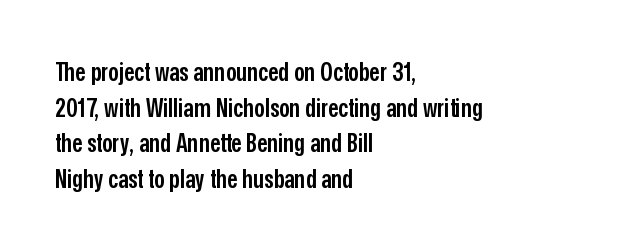
{"italic": "no", "bold": "semi", "underline": "no", "align": "left", "line_spacing": "normal", "line_spacing_ratio": 1.37, "letter_spacing": "normal", "letter_spacing_em": 0.0, "glyph_px": 26}
